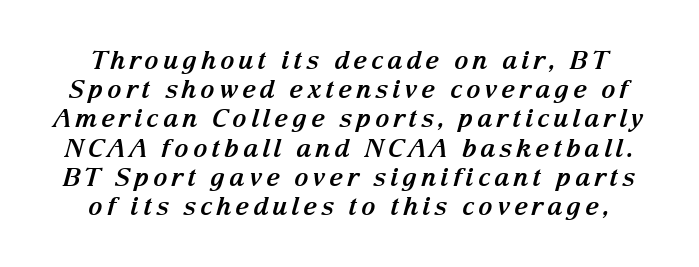
The image shows 25 px bold type, italic (leaning right); set line spacing 1.17x, not underlined.
